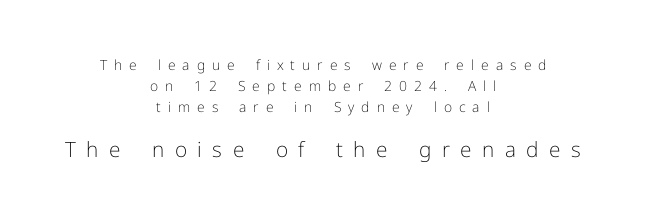
{"italic": "no", "bold": "no", "underline": "no", "align": "center", "line_spacing": "normal", "line_spacing_ratio": 1.5, "letter_spacing": "wide", "letter_spacing_em": 0.5, "larger_block": "second", "size_ratio": 1.5, "glyph_px": 21}
